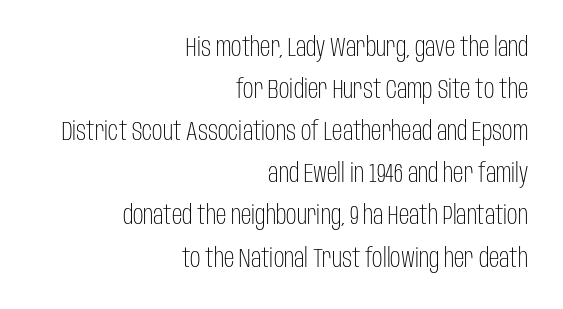
Q: Is the text bold? A: No.
Q: Is the text italic (slanted)? A: No, it is upright.
Q: Is the text underlined? A: No.
Q: How is the paragraph aligned? A: Right-aligned.
Q: Is the spacing between letters normal or unusually wide? A: Normal.
Q: Is the spacing between lines tight, normal or loose? A: Normal.
